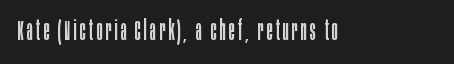
The image shows 28 px regular-weight, condensed sans-serif type, upright; set not underlined; low stroke contrast and a large x-height.
